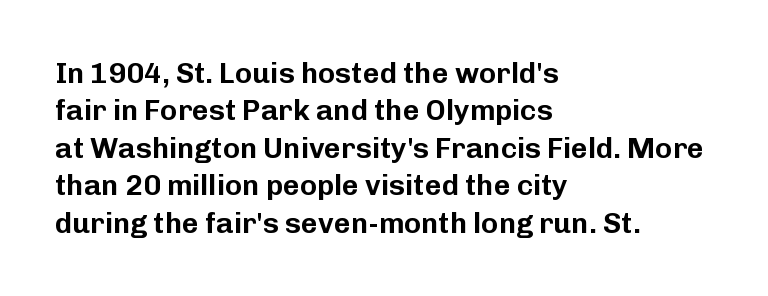
{"serif": "no", "italic": "no", "width": "normal", "stroke_contrast": "low", "x_height": "medium", "monospaced": "no", "underline": "no", "align": "left", "line_spacing": "normal", "line_spacing_ratio": 1.29, "letter_spacing": "normal", "letter_spacing_em": 0.0, "glyph_px": 29}
